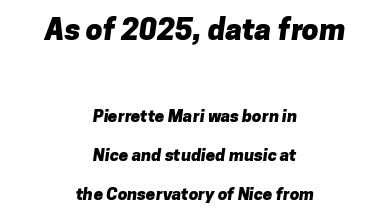
{"serif": "no", "bold": "yes", "weight": "heavy", "width": "normal", "stroke_contrast": "low", "x_height": "medium", "monospaced": "no", "underline": "no", "align": "center", "line_spacing": "loose", "line_spacing_ratio": 2.28, "letter_spacing": "normal", "letter_spacing_em": 0.0, "larger_block": "first", "size_ratio": 1.76, "glyph_px": 30}
